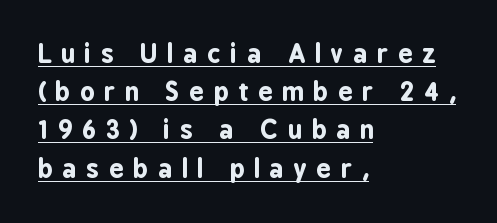
The string is rendered with underlining switched on. Is the letter spacing exaggerated? Yes — the characters are pushed far apart. If you drew a ruler down the left edge, every line would touch it. Students, observe: this is what conventionally led text looks like. Posture: straight, roman, zero tilt. Its strokes are broad and dark, the hallmark of bold type.
